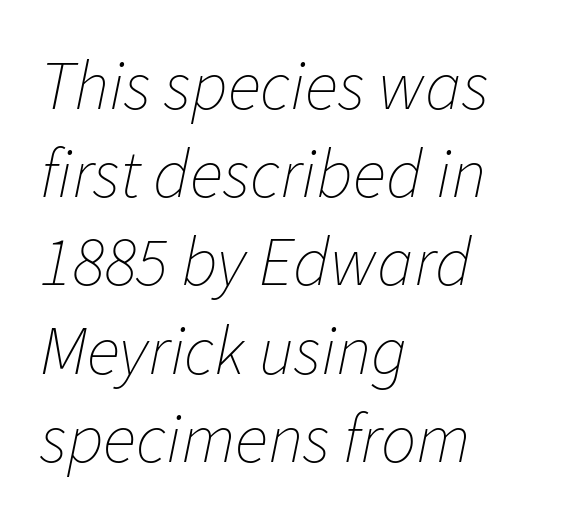
The image shows 70 px thin type, italic (leaning right); set left-aligned, normal line spacing (1.26x), normal letter spacing, not underlined; low stroke contrast and a medium x-height.
